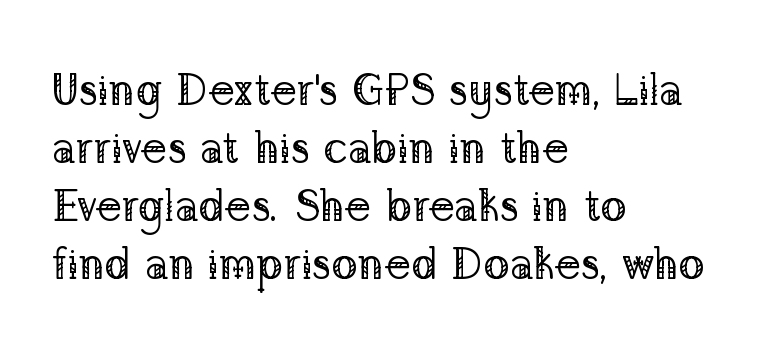
The image shows 44 px regular-weight serif type, upright; set left-aligned, normal line spacing (1.32x), normal letter spacing, not underlined; low stroke contrast and a medium x-height.
